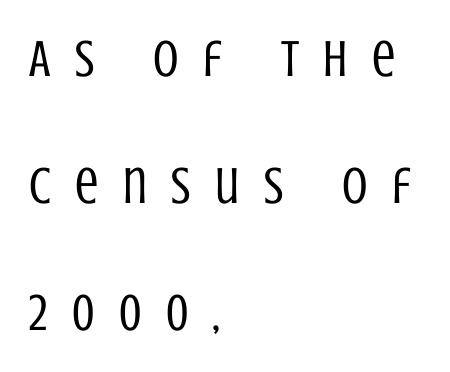
{"serif": "no", "italic": "no", "bold": "no", "weight": "regular", "width": "condensed", "stroke_contrast": "low", "x_height": "large", "monospaced": "no", "underline": "no", "align": "left", "line_spacing": "loose", "line_spacing_ratio": 2.44, "letter_spacing": "wide", "letter_spacing_em": 0.47, "glyph_px": 52}
